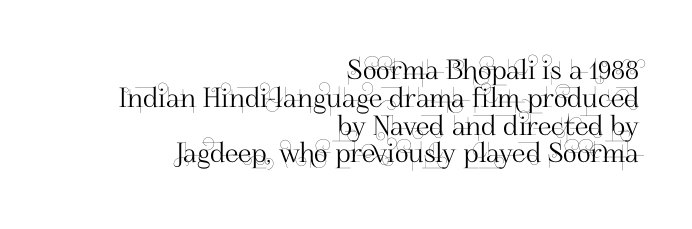
{"italic": "no", "underline": "no", "align": "right", "line_spacing": "tight", "line_spacing_ratio": 1.03, "letter_spacing": "normal", "letter_spacing_em": 0.0, "glyph_px": 27}
